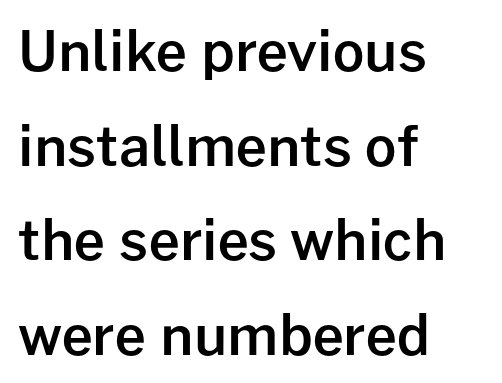
{"serif": "no", "italic": "no", "bold": "semi", "weight": "semibold", "width": "normal", "stroke_contrast": "low", "x_height": "medium", "monospaced": "no", "underline": "no", "align": "left", "line_spacing_ratio": 1.72, "letter_spacing": "normal", "letter_spacing_em": 0.0, "glyph_px": 55}
